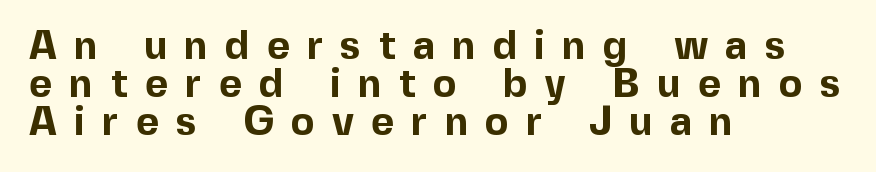
The image shows 40 px bold sans-serif type, upright; set left-aligned, tight line spacing (0.95x), unusually wide letter spacing (+0.43 em), not underlined; a medium x-height.
